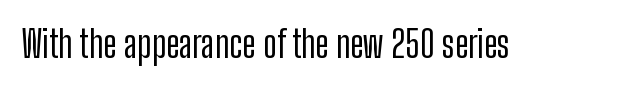
The letters sit at their default tracking, neither squeezed nor spread. The specimen reads as upright at a glance. Proportional: the letters do not fall into vertical columns. Each row of text sits above clean, open space.
